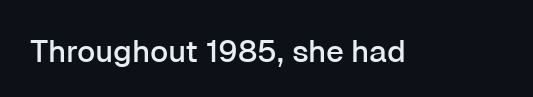
The image shows 31 px sans-serif type, upright; set normal letter spacing, not underlined; low stroke contrast and a medium x-height.
